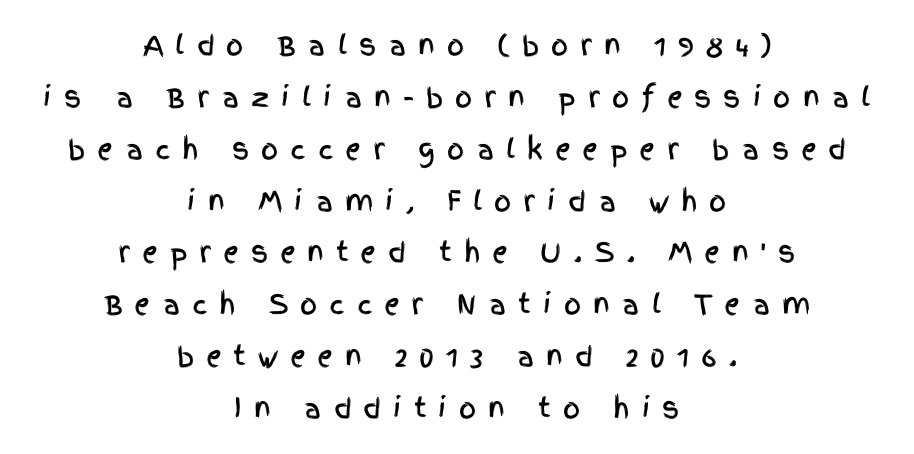
Q: Is the text italic (slanted)? A: No, it is upright.
Q: Is the text underlined? A: No.
Q: How is the paragraph aligned? A: Centered.
Q: Is the spacing between letters normal or unusually wide? A: Unusually wide.
Q: Is the spacing between lines tight, normal or loose? A: Loose.
